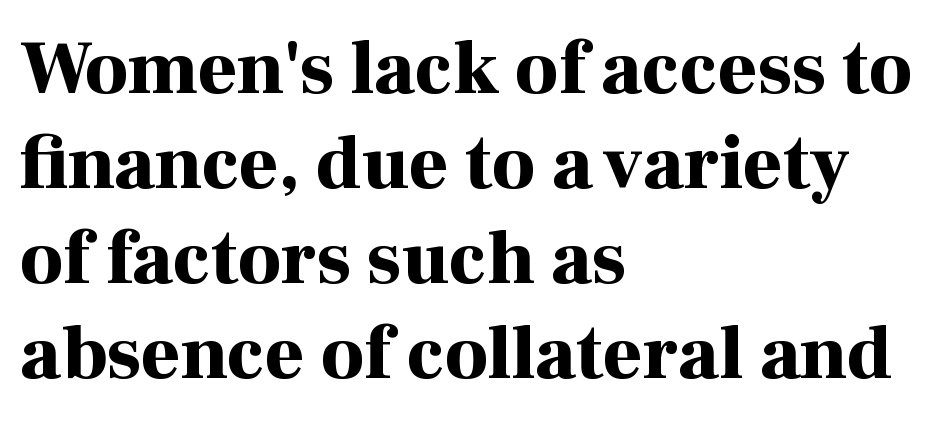
Glyph-to-glyph distance matches everyday printed text. Look at the bottom of the vertical strokes: they flare into serifs here. Is there much room between lines? A standard amount, neither cramped nor airy. Designer's note — italics off, roman on.
